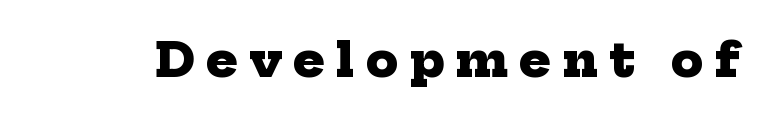
Weight: bold. A typesetter would label this face a serif. Here the designer chose a conventional face with non-uniform glyph widths. Display-style spreading of the glyphs; the letterfit is very open. The area under the type is left untouched.
